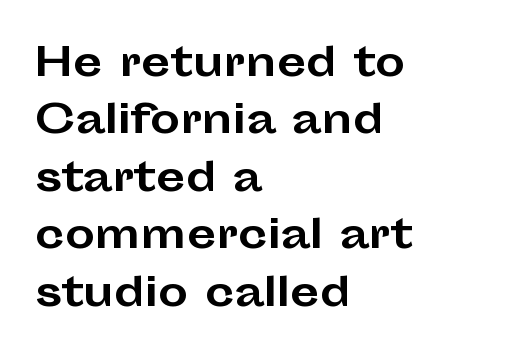
{"serif": "no", "italic": "no", "bold": "yes", "weight": "bold", "width": "wide", "stroke_contrast": "low", "x_height": "medium", "monospaced": "no", "underline": "no", "align": "left", "line_spacing": "normal", "line_spacing_ratio": 1.51, "letter_spacing": "normal", "letter_spacing_em": 0.0, "glyph_px": 38}
